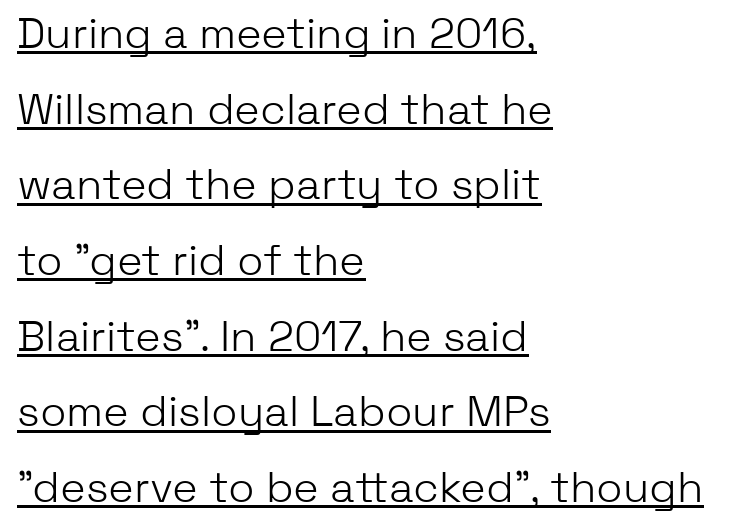
The image shows 43 px light sans-serif type, upright; set left-aligned, line spacing 1.76x, normal letter spacing, underlined; low stroke contrast and a medium x-height.
